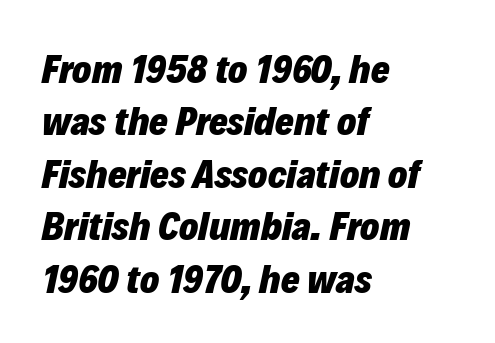
{"italic": "yes", "lean": "right", "slant_degrees": 12, "bold": "yes", "weight": "heavy", "width": "normal", "stroke_contrast": "low", "x_height": "medium", "monospaced": "no", "underline": "no", "align": "left", "line_spacing": "normal", "line_spacing_ratio": 1.31, "letter_spacing": "normal", "letter_spacing_em": 0.0, "glyph_px": 40}
